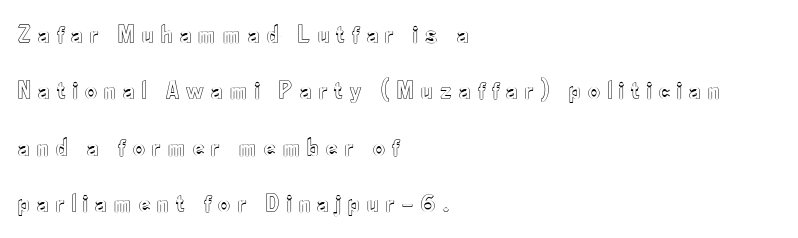
The image shows 26 px text type, upright; set left-aligned, loose line spacing (2.17x), unusually wide letter spacing (+0.27 em), not underlined.
